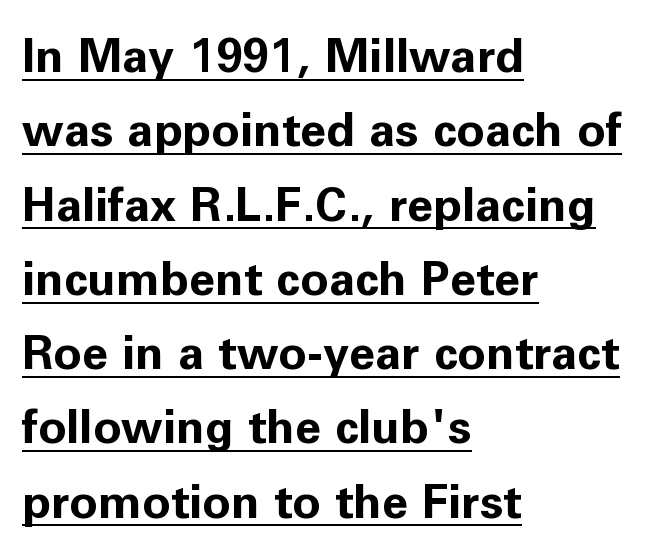
The image shows 47 px bold sans-serif type, upright; set left-aligned, normal line spacing (1.58x), normal letter spacing, underlined; low stroke contrast and a medium x-height.
